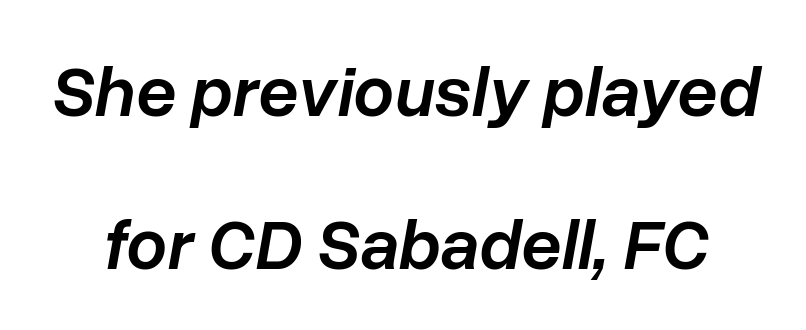
Looks like regular typesetting: each glyph gets only the width it needs. Style check: oblique. This block would shrink considerably if given ordinary leading; it's expanded now. Is the type bold? Partly — it's a semibold, heavier than regular but not fully bold. Each word holds together tightly as a unit, with standard inter-letter gaps. Letters rest on an invisible, unmarked baseline.
